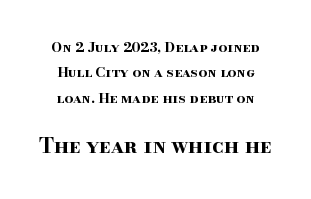
Q: Is the text bold? A: Yes.
Q: Is the text italic (slanted)? A: No, it is upright.
Q: Is the text underlined? A: No.
Q: How is the paragraph aligned? A: Centered.
Q: Is the spacing between letters normal or unusually wide? A: Normal.
Q: Which block of text is set in a larger size, the first (top) or the second (bottom)? A: The second (bottom) one.
